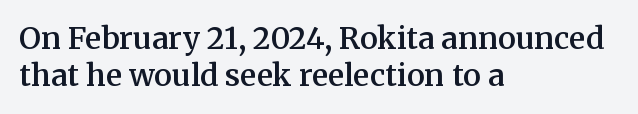
Q: Is the text bold? A: Semi-bold.
Q: Is the text italic (slanted)? A: No, it is upright.
Q: Is the typeface a serif or a sans-serif typeface? A: Serif.
Q: Is the text underlined? A: No.
Q: How is the paragraph aligned? A: Left-aligned.
Q: Is the spacing between letters normal or unusually wide? A: Normal.
Q: Width (condensed, normal, or wide)? A: Normal.
Q: Stroke contrast? A: Medium.
Q: x-height? A: Medium.
Q: Monospaced? A: No.
